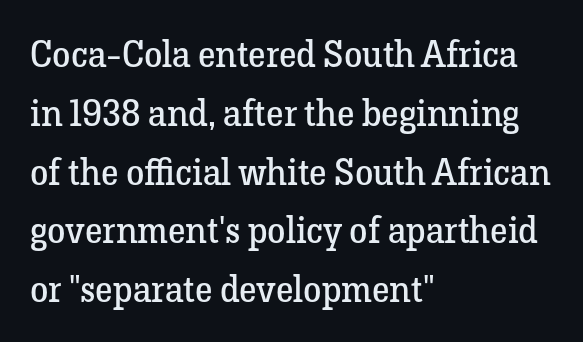
Q: Is the text bold? A: No.
Q: Is the text italic (slanted)? A: No, it is upright.
Q: Is the typeface a serif or a sans-serif typeface? A: Serif.
Q: Is the text underlined? A: No.
Q: How is the paragraph aligned? A: Left-aligned.
Q: Is the spacing between letters normal or unusually wide? A: Normal.
Q: Is the spacing between lines tight, normal or loose? A: Normal.
Q: Width (condensed, normal, or wide)? A: Normal.
Q: Stroke contrast? A: Low.
Q: x-height? A: Medium.
Q: Monospaced? A: No.
